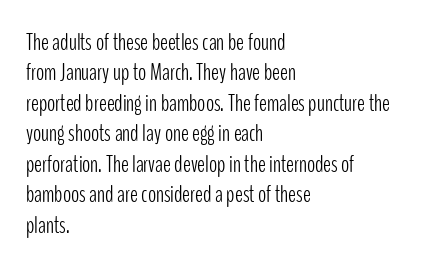
Q: Is the text bold? A: No.
Q: Is the text italic (slanted)? A: No, it is upright.
Q: Is the text underlined? A: No.
Q: How is the paragraph aligned? A: Left-aligned.
Q: Is the spacing between letters normal or unusually wide? A: Normal.
Q: Is the spacing between lines tight, normal or loose? A: Normal.
